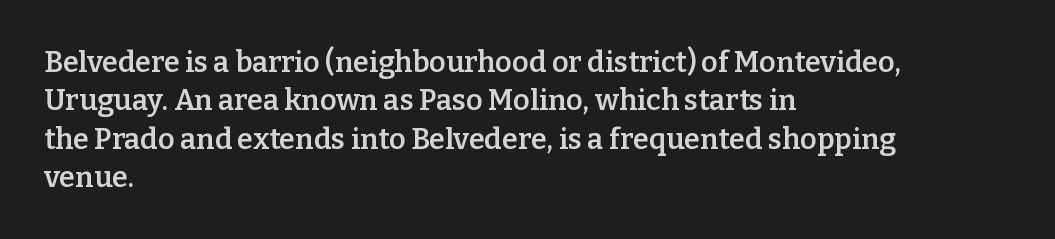
{"serif": "yes", "italic": "no", "bold": "semi", "weight": "semibold", "width": "normal", "stroke_contrast": "low", "x_height": "medium", "monospaced": "no", "underline": "no", "align": "left", "line_spacing": "normal", "line_spacing_ratio": 1.32, "letter_spacing": "normal", "letter_spacing_em": 0.0, "glyph_px": 29}
